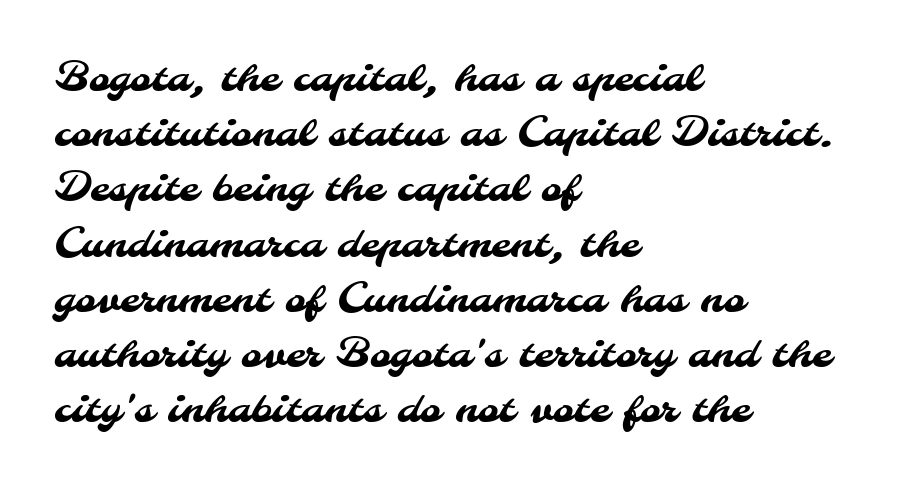
The image shows 40 px sans-serif type; set left-aligned, normal line spacing (1.38x), normal letter spacing, not underlined; medium stroke contrast and a small x-height.
